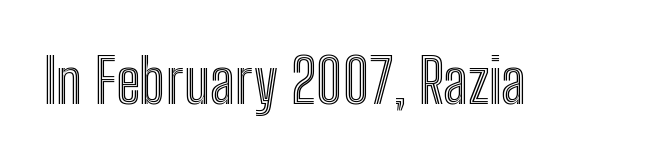
The letters advance in unequal steps, a hallmark of proportional type. The baseline area is clear. The face used here is rendered with its standard letterfit. Designer's note — italics off, roman on.
